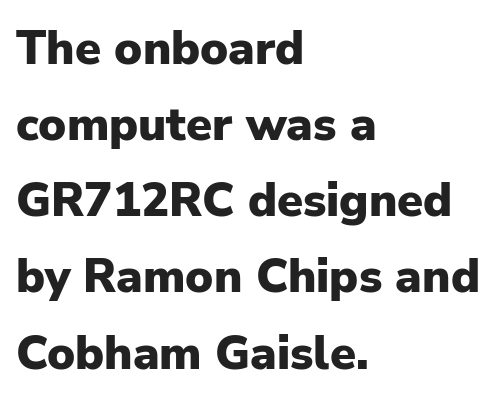
The image shows 47 px heavy sans-serif type, upright; set left-aligned, normal line spacing (1.62x), normal letter spacing, not underlined; low stroke contrast and a medium x-height.
